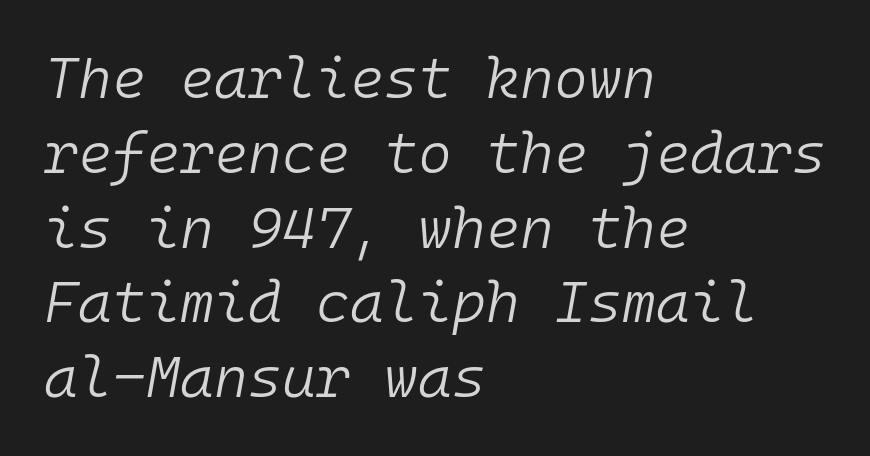
One glance says typical: line gaps are just what's usual. Think of a typewriter: that constant character pitch is what you see here. The rendering keeps characters at their native spacing. Check the space under the baseline: it is left empty.
